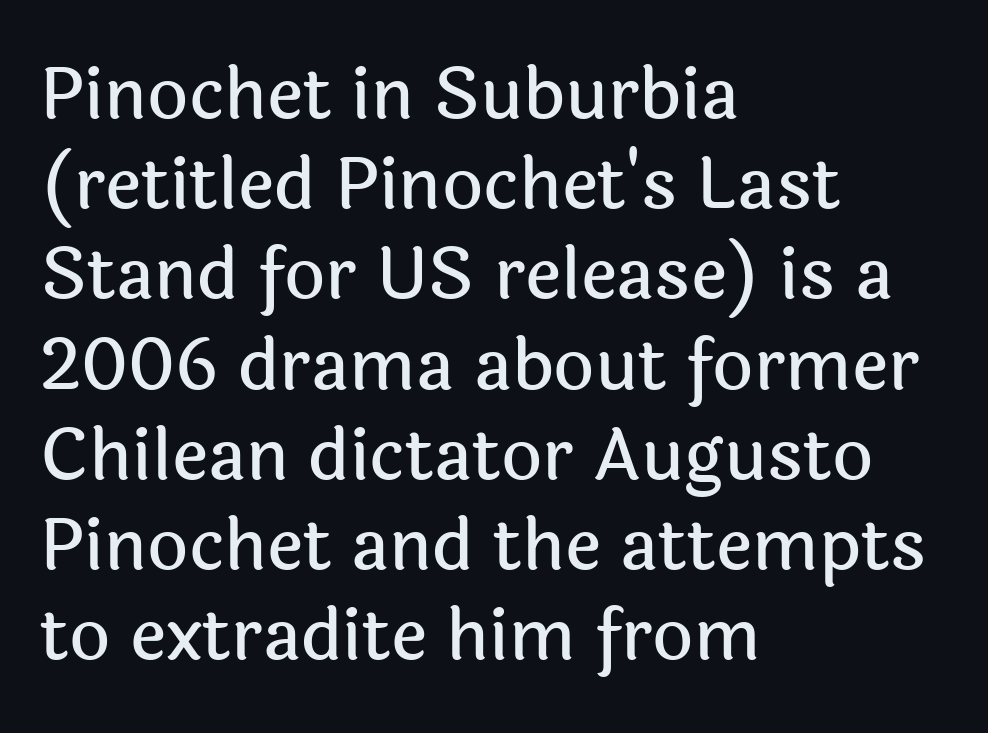
The image shows 71 px sans-serif type, upright; set left-aligned, normal line spacing (1.27x), normal letter spacing, not underlined; a medium x-height.
